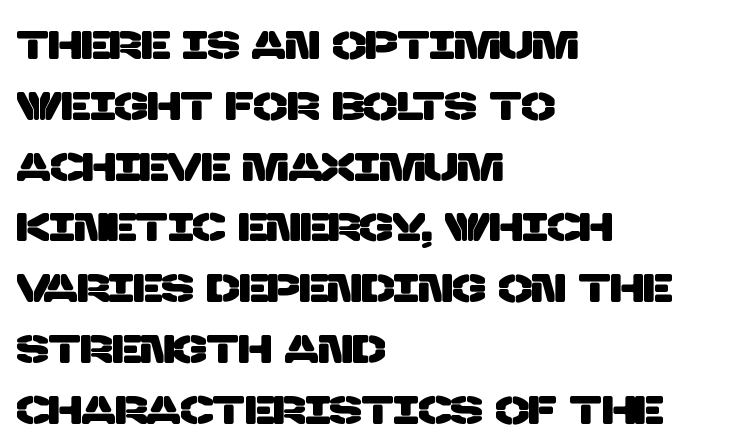
The image shows 40 px sans-serif type; set left-aligned, normal line spacing (1.52x), normal letter spacing, not underlined; low stroke contrast and a large x-height.
